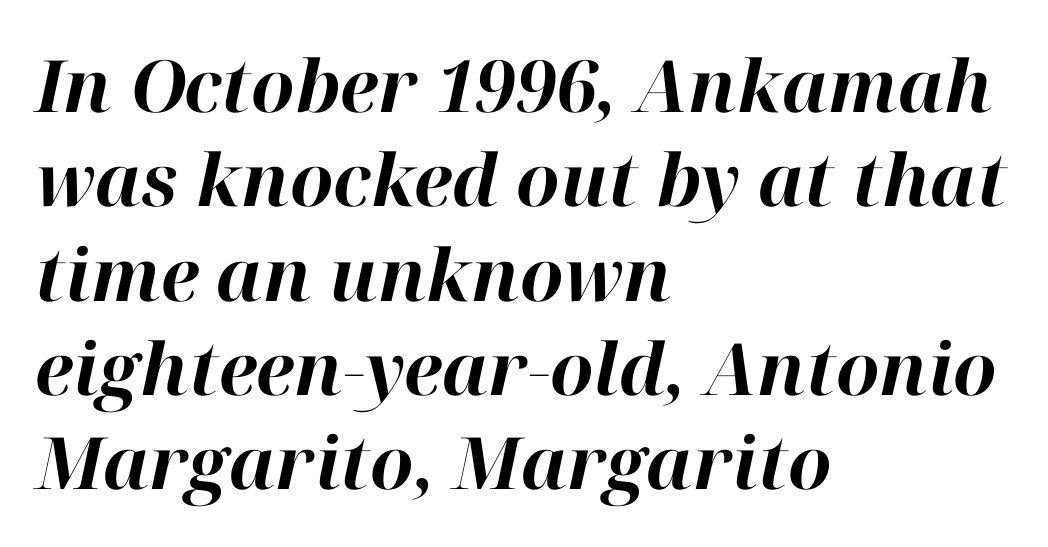
Notice how the passage keeps a crisp vertical edge on the left only. How would I describe the line gaps? Plain and ordinary. The area under the type is left untouched. The passage shown has conventional tracking throughout.
